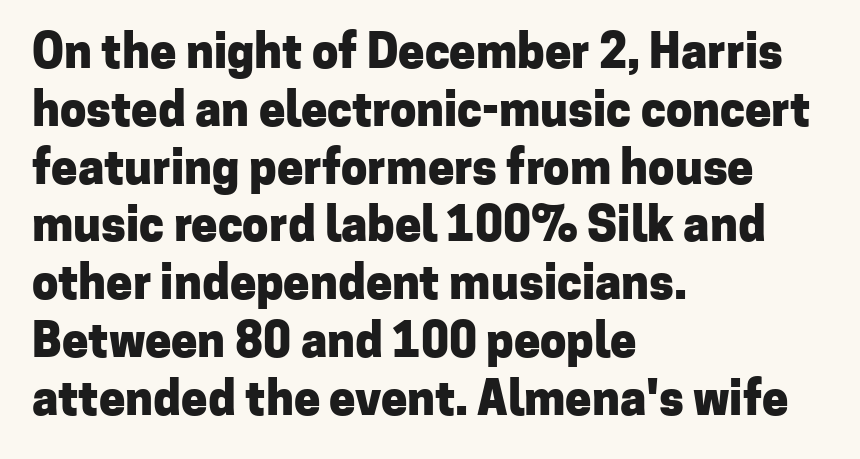
Underlining? Definitely not there. The paragraph has a hard left edge and a soft right edge. In terms of letterspacing, this is plain default setting. The letters stand straight up with perfectly vertical stems.
